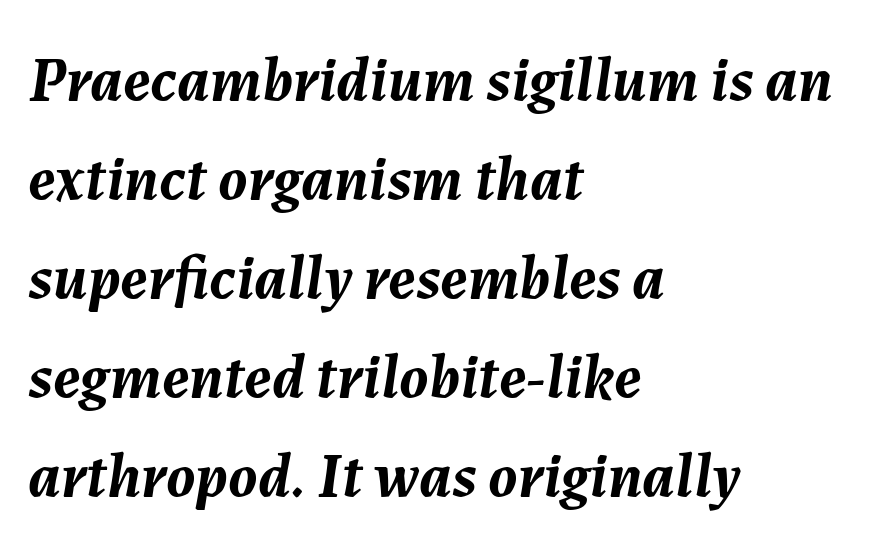
The image shows 63 px semibold type, italic (leaning right); set left-aligned, normal line spacing (1.57x), normal letter spacing, not underlined; medium stroke contrast and a medium x-height.
